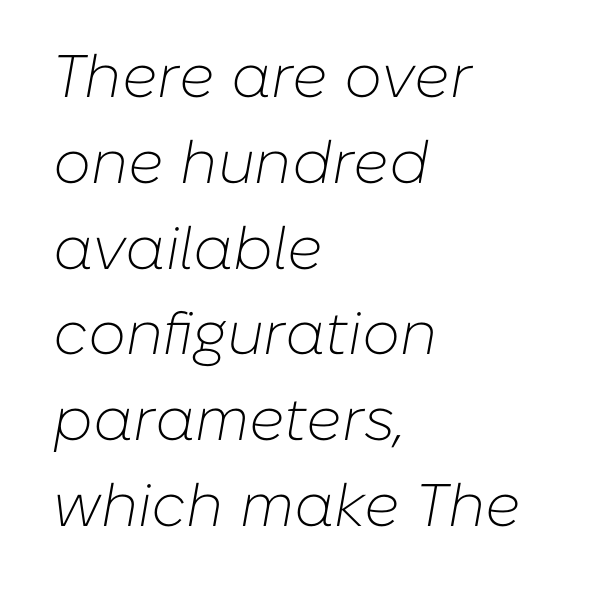
Q: Is the text bold? A: No.
Q: Is the text italic (slanted)? A: Yes, it leans right by about 10 degrees.
Q: Is the text underlined? A: No.
Q: How is the paragraph aligned? A: Left-aligned.
Q: Is the spacing between letters normal or unusually wide? A: Normal.
Q: Is the spacing between lines tight, normal or loose? A: Normal.
Q: Width (condensed, normal, or wide)? A: Normal.
Q: Stroke contrast? A: Low.
Q: x-height? A: Medium.
Q: Monospaced? A: No.
